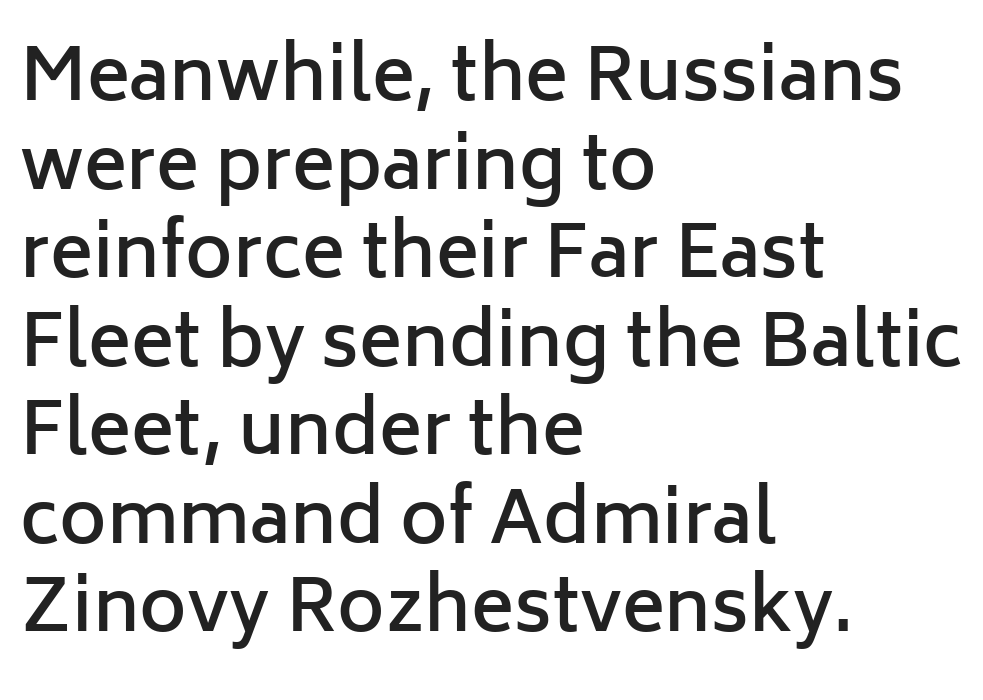
{"serif": "no", "italic": "no", "bold": "semi", "weight": "semibold", "width": "normal", "stroke_contrast": "low", "x_height": "medium", "monospaced": "no", "underline": "no", "align": "left", "line_spacing_ratio": 1.23, "letter_spacing": "normal", "letter_spacing_em": 0.0, "glyph_px": 72}
